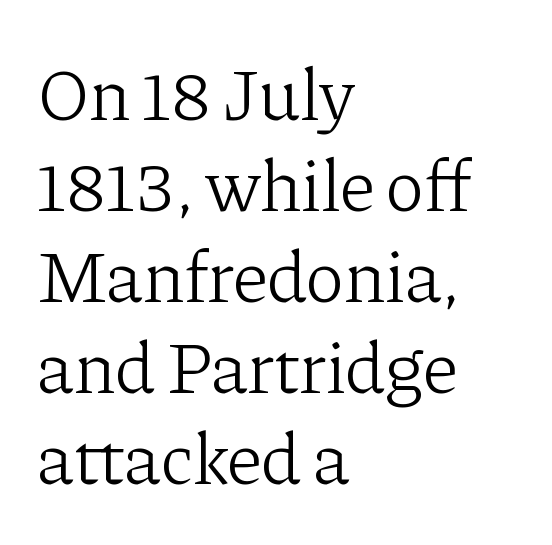
The face looks like a standard text weight, possibly lighter. The space beneath each line is pristine and unruled. Each letter keeps its own natural width here, so spacing adapts to shape. You could call the tracking neutral — neither tight nor loose. This is serif lettering, the kind often seen in printed books.
